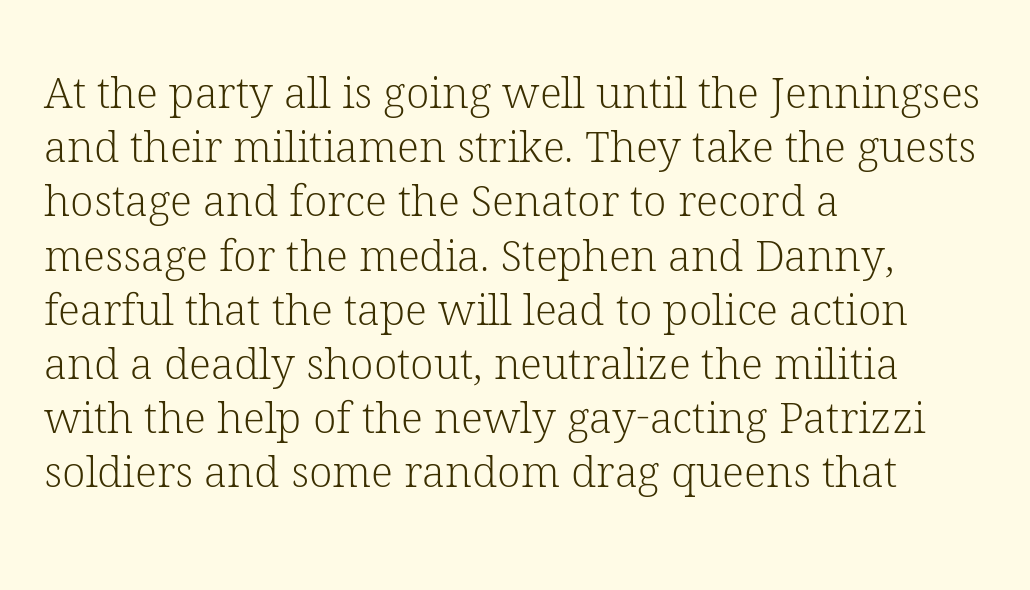
The image shows 43 px light serif type, upright; set left-aligned, normal line spacing (1.26x), normal letter spacing, not underlined; low stroke contrast and a medium x-height.
